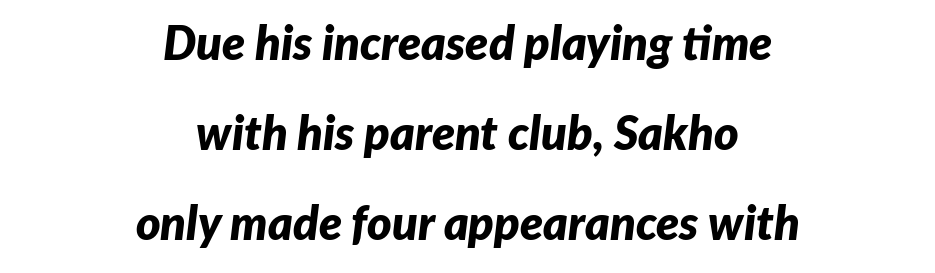
{"italic": "yes", "lean": "right", "slant_degrees": 7, "bold": "yes", "weight": "bold", "width": "normal", "stroke_contrast": "low", "x_height": "medium", "monospaced": "no", "underline": "no", "align": "center", "line_spacing": "loose", "line_spacing_ratio": 1.92, "letter_spacing": "normal", "letter_spacing_em": 0.0, "glyph_px": 47}
